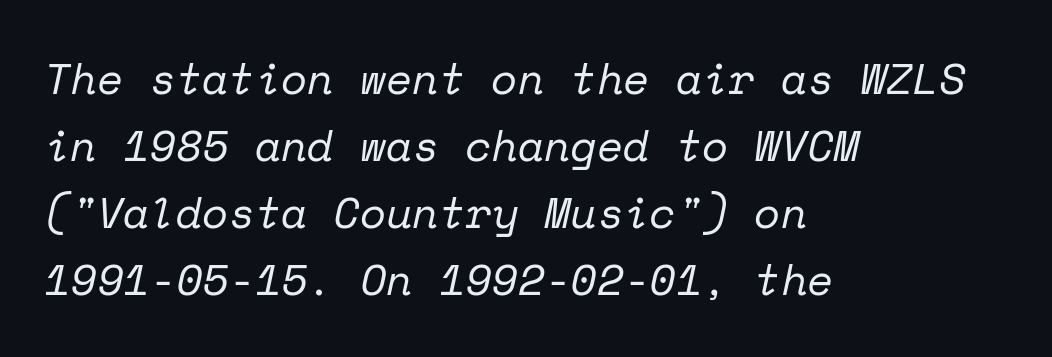
The image shows 43 px regular-weight serif type, italic (leaning right), monospaced; set left-aligned, normal line spacing (1.56x), normal letter spacing, not underlined; low stroke contrast and a medium x-height.
